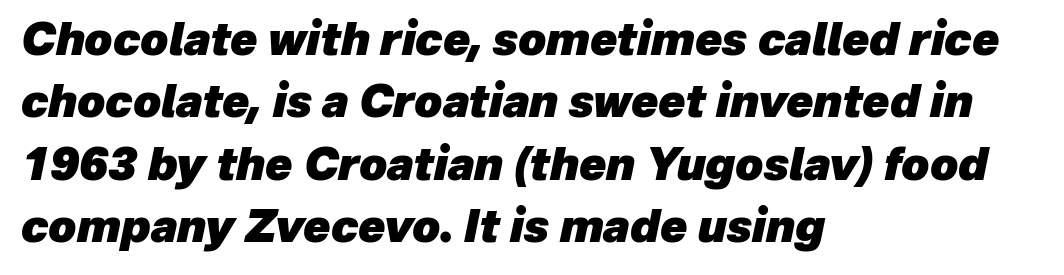
Nobody touched the tracking dial on this one. The rendering applies a slant to the glyphs. No word sits above an underline. The face used here is proportionally spaced, like ordinary book or web type. If you drew a ruler down the left edge, every line would touch it. Set as a true bold cut, around the 700 mark.
